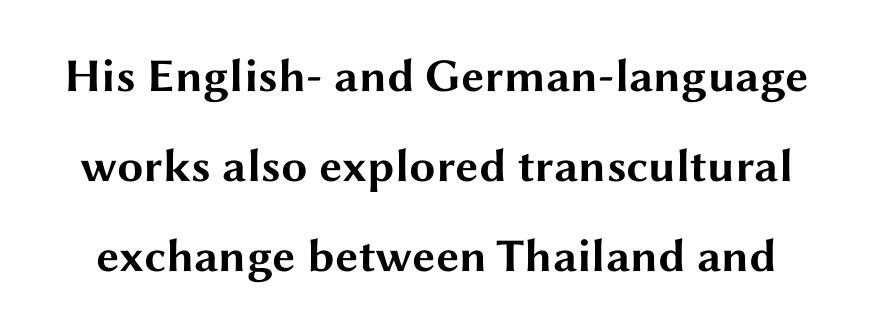
{"serif": "no", "italic": "no", "bold": "yes", "weight": "bold", "width": "wide", "stroke_contrast": "medium", "x_height": "medium", "monospaced": "no", "underline": "no", "line_spacing": "loose", "line_spacing_ratio": 1.91, "letter_spacing": "normal", "letter_spacing_em": 0.0, "glyph_px": 47}
